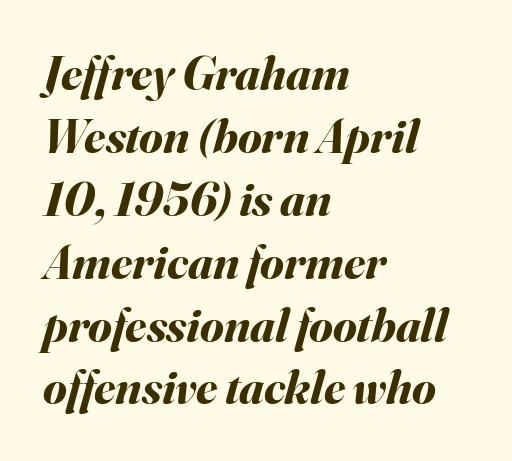
Q: Is the text bold? A: Yes.
Q: Is the text italic (slanted)? A: Yes, it leans right by about 16 degrees.
Q: Is the text underlined? A: No.
Q: How is the paragraph aligned? A: Left-aligned.
Q: Is the spacing between letters normal or unusually wide? A: Normal.
Q: Is the spacing between lines tight, normal or loose? A: Normal.
Q: Width (condensed, normal, or wide)? A: Normal.
Q: Stroke contrast? A: Medium.
Q: x-height? A: Small.
Q: Monospaced? A: No.
